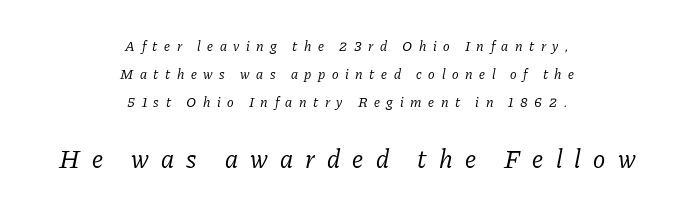
Spacing between characters has been opened up far beyond the box default. Stem width sits at or under what a default text font uses. Words float on clear page, feet unadorned. Tall strokes in this sample are angled rather than plumb. The setting favours the middle, as headings and verse often do. This block would shrink considerably if given ordinary leading; it's expanded now.
